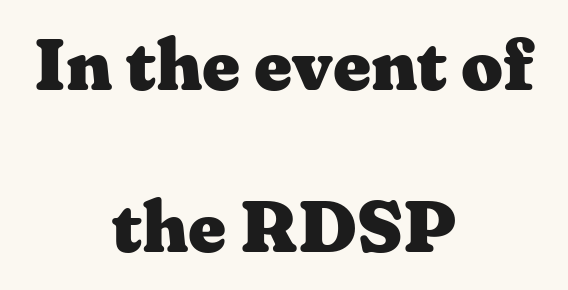
The image shows 73 px heavy, wide serif type, upright; set centered, loose line spacing (2.22x), normal letter spacing, not underlined; medium stroke contrast and a medium x-height.
